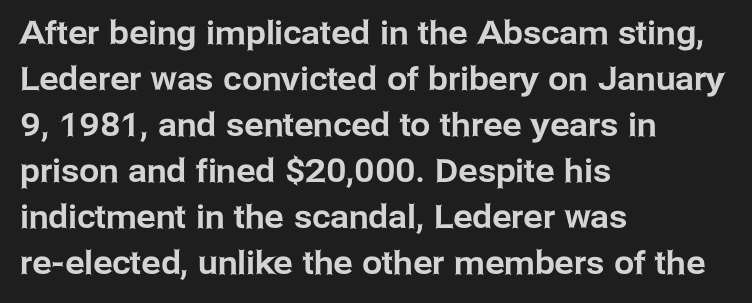
{"serif": "no", "italic": "no", "width": "normal", "stroke_contrast": "low", "x_height": "medium", "monospaced": "no", "underline": "no", "align": "left", "line_spacing": "normal", "line_spacing_ratio": 1.44, "letter_spacing": "normal", "letter_spacing_em": 0.0, "glyph_px": 32}
